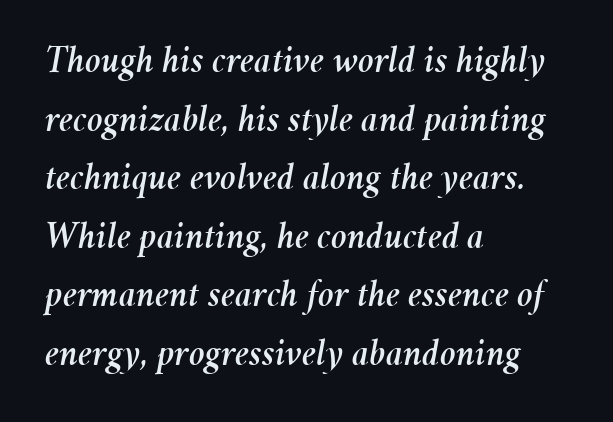
{"italic": "yes", "lean": "right", "slant_degrees": 11, "width": "normal", "stroke_contrast": "medium", "x_height": "medium", "monospaced": "no", "underline": "no", "align": "left", "line_spacing": "normal", "line_spacing_ratio": 1.54, "letter_spacing": "normal", "letter_spacing_em": 0.0, "glyph_px": 38}
